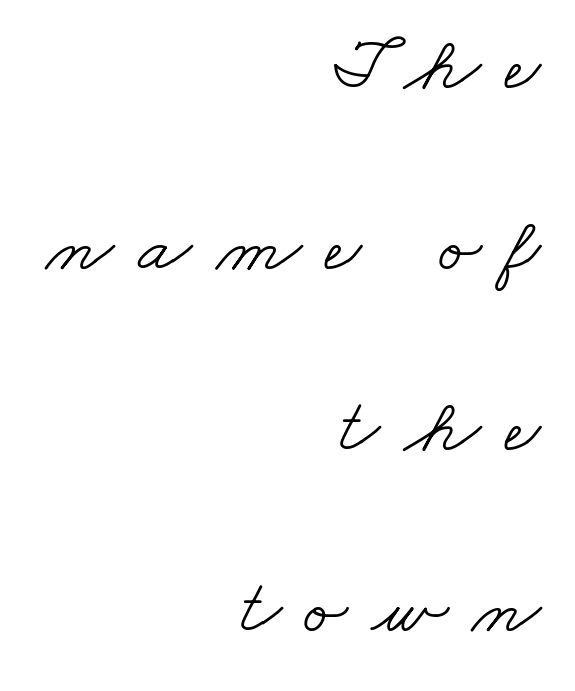
The image shows 79 px light, wide serif type; set right-aligned, loose line spacing (2.29x), unusually wide letter spacing (+0.3 em), not underlined; low stroke contrast and a small x-height.
